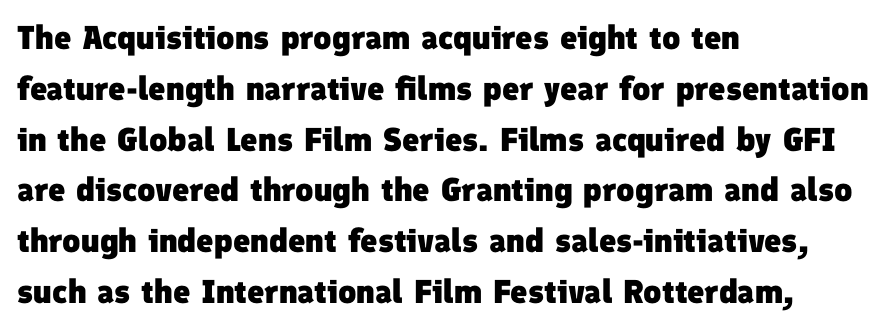
Q: Is the text bold? A: Yes.
Q: Is the typeface a serif or a sans-serif typeface? A: Sans-serif.
Q: Is the text underlined? A: No.
Q: How is the paragraph aligned? A: Left-aligned.
Q: Is the spacing between letters normal or unusually wide? A: Normal.
Q: Is the spacing between lines tight, normal or loose? A: Normal.
Q: Width (condensed, normal, or wide)? A: Normal.
Q: Stroke contrast? A: Low.
Q: x-height? A: Medium.
Q: Monospaced? A: No.
